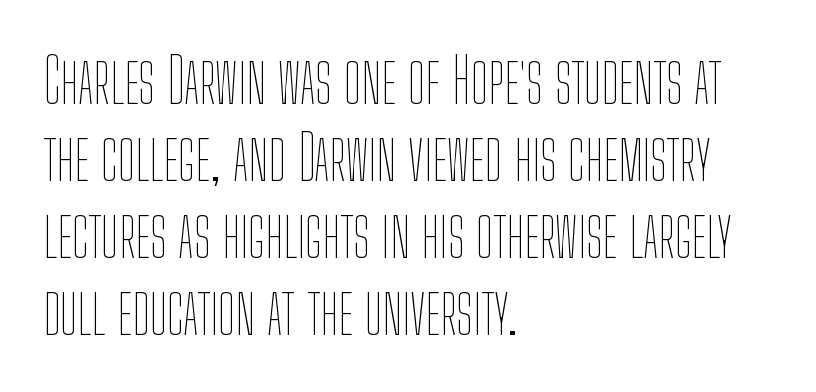
You could not count columns in this text — the font is proportionally spaced. Tall strokes in this sample are plumb rather than angled. In CSS terms this would be text-align: left. Tracking here is standard; glyphs follow each other at the usual distance.
